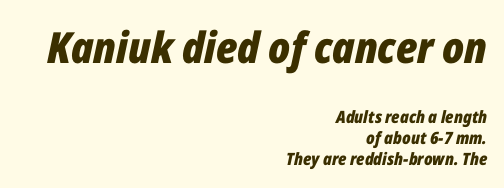
{"italic": "yes", "lean": "right", "slant_degrees": 12, "bold": "yes", "weight": "bold", "width": "condensed", "stroke_contrast": "low", "x_height": "medium", "monospaced": "no", "underline": "no", "align": "right", "line_spacing_ratio": 1.23, "letter_spacing": "normal", "letter_spacing_em": 0.0, "larger_block": "first", "size_ratio": 2.53, "glyph_px": 43}
